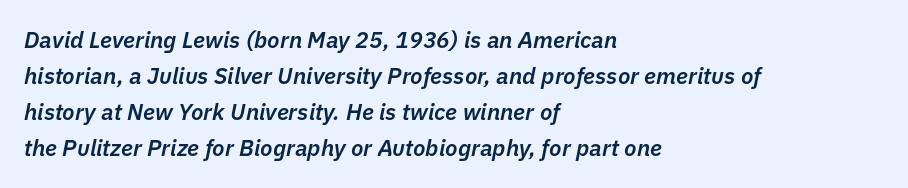
The image shows 23 px text type, italic (leaning right); set left-aligned, normal line spacing (1.57x), normal letter spacing, not underlined.
